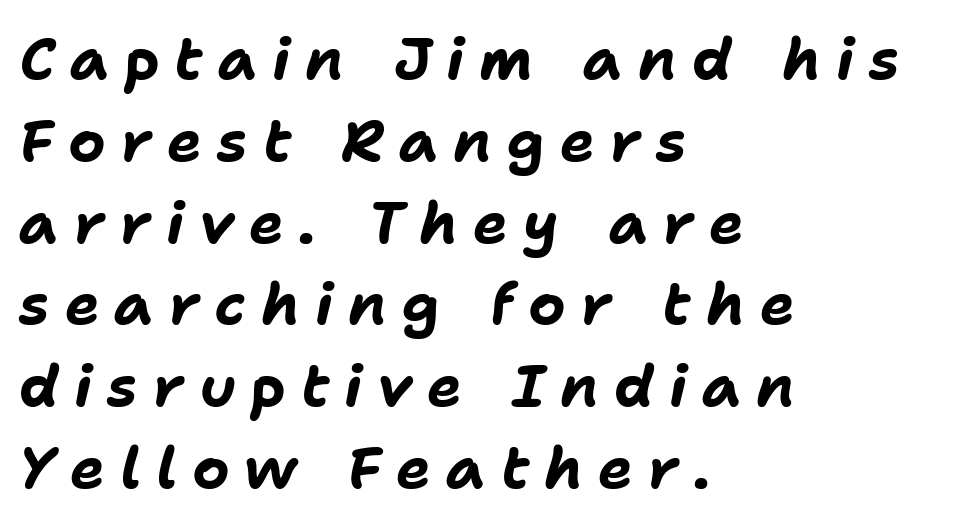
{"italic": "yes", "lean": "right", "slant_degrees": 11, "bold": "yes", "weight": "bold", "width": "normal", "stroke_contrast": "low", "x_height": "medium", "monospaced": "no", "underline": "no", "align": "left", "line_spacing": "normal", "line_spacing_ratio": 1.41, "letter_spacing": "wide", "letter_spacing_em": 0.26, "glyph_px": 58}
